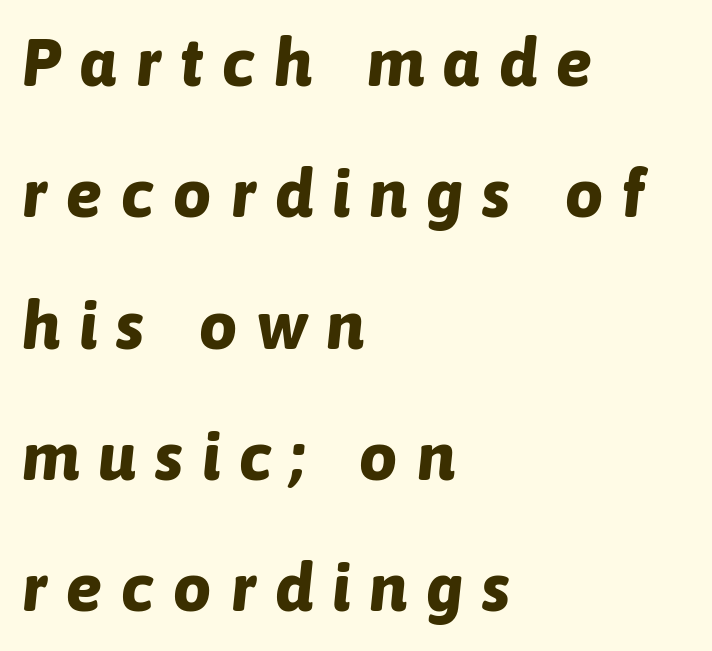
The image shows 67 px bold type, italic (leaning right); set left-aligned, loose line spacing (1.96x), unusually wide letter spacing (+0.29 em), not underlined; low stroke contrast and a medium x-height.
